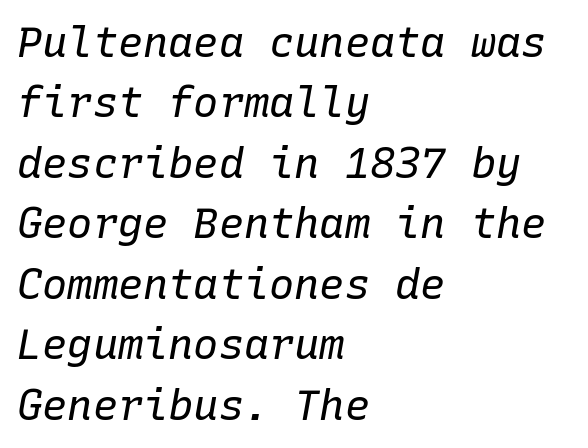
The image shows 42 px regular-weight type, italic (leaning right), monospaced; set left-aligned, normal line spacing (1.44x), normal letter spacing, not underlined; low stroke contrast and a medium x-height.
